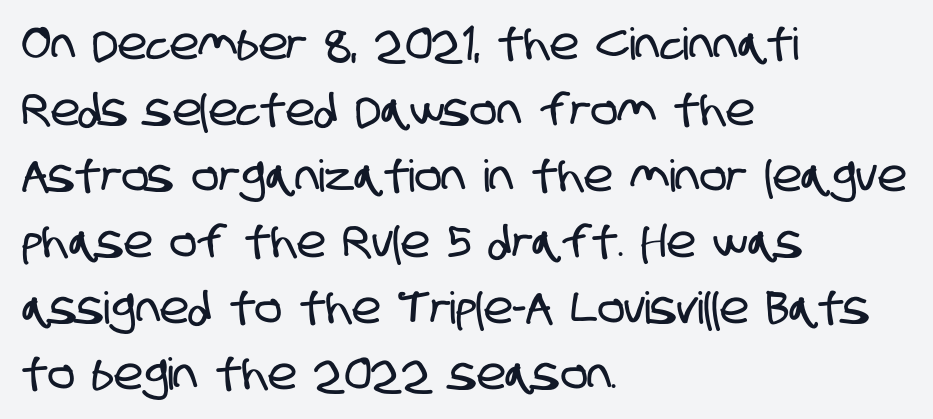
{"serif": "no", "width": "condensed", "stroke_contrast": "low", "x_height": "large", "monospaced": "no", "underline": "no", "align": "left", "line_spacing": "normal", "line_spacing_ratio": 1.5, "letter_spacing": "normal", "letter_spacing_em": 0.0, "glyph_px": 44}
